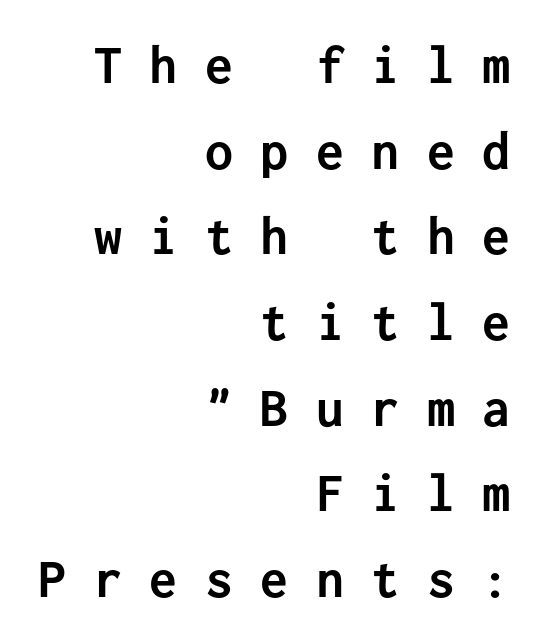
Q: Is the text bold? A: Yes.
Q: Is the text italic (slanted)? A: No, it is upright.
Q: Is the typeface a serif or a sans-serif typeface? A: Sans-serif.
Q: Is the text underlined? A: No.
Q: How is the paragraph aligned? A: Right-aligned.
Q: Is the spacing between letters normal or unusually wide? A: Unusually wide.
Q: Is the spacing between lines tight, normal or loose? A: Normal.
Q: Width (condensed, normal, or wide)? A: Normal.
Q: Stroke contrast? A: Low.
Q: x-height? A: Medium.
Q: Monospaced? A: Yes.
